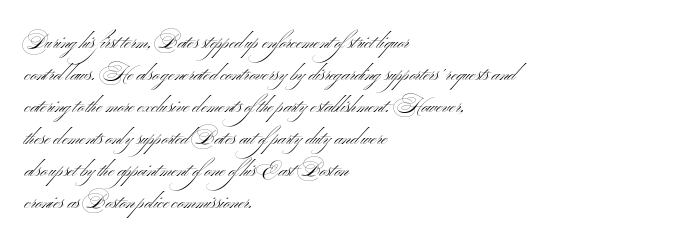
Q: Is the text bold? A: No.
Q: Is the text underlined? A: No.
Q: How is the paragraph aligned? A: Left-aligned.
Q: Is the spacing between letters normal or unusually wide? A: Normal.
Q: Is the spacing between lines tight, normal or loose? A: Normal.
